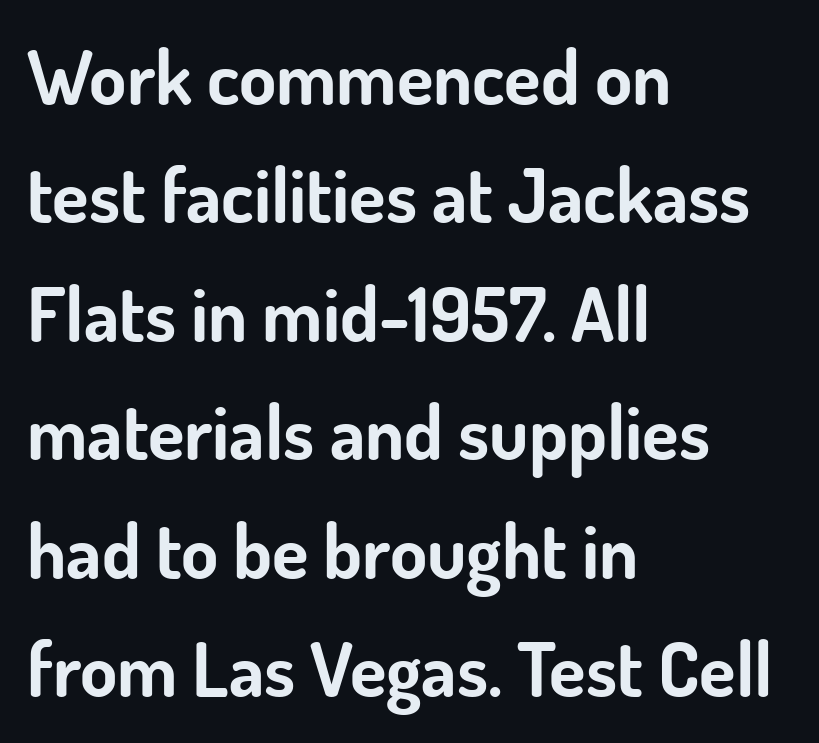
The letterforms sit shoulder to shoulder at normal distance. The type sits square on the baseline with zero lean. The gap between lines stays unmarked. Vertical spacing — default. Character widths vary here, with narrow letters taking less room than wide ones. The rendering uses a bold face; every stroke is thick and dark.
